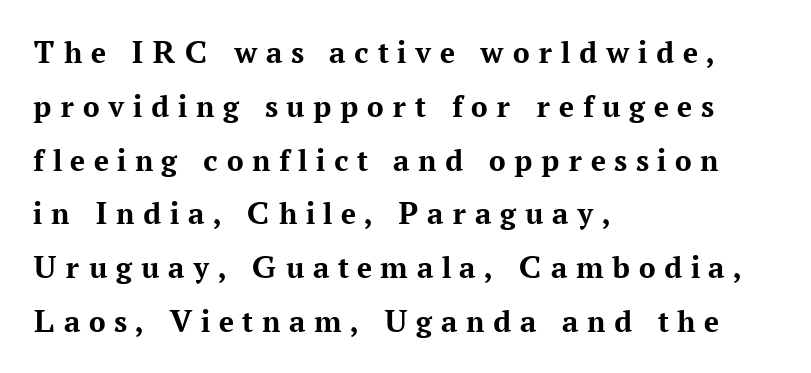
Q: Is the text bold? A: Yes.
Q: Is the text italic (slanted)? A: No, it is upright.
Q: Is the typeface a serif or a sans-serif typeface? A: Serif.
Q: Is the text underlined? A: No.
Q: How is the paragraph aligned? A: Left-aligned.
Q: Is the spacing between letters normal or unusually wide? A: Unusually wide.
Q: Is the spacing between lines tight, normal or loose? A: Normal.
Q: Width (condensed, normal, or wide)? A: Normal.
Q: Stroke contrast? A: Medium.
Q: x-height? A: Medium.
Q: Monospaced? A: No.
